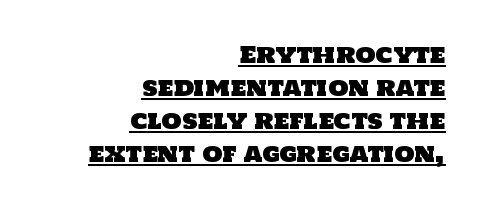
The image shows 23 px text type; set right-aligned, normal line spacing (1.43x), normal letter spacing, underlined.
